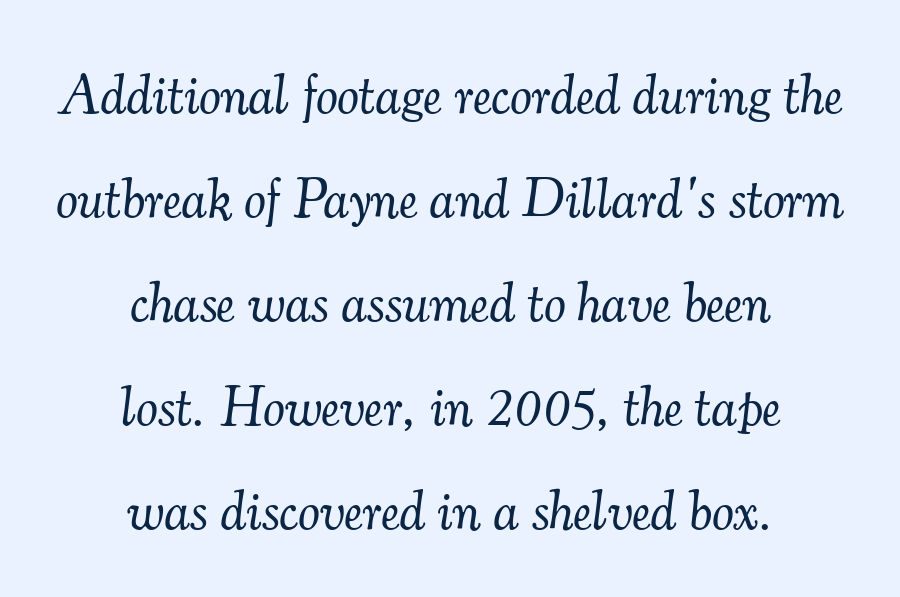
{"serif": "yes", "italic": "yes", "lean": "right", "slant_degrees": 7, "bold": "no", "weight": "light", "width": "normal", "stroke_contrast": "medium", "x_height": "small", "monospaced": "no", "underline": "no", "align": "center", "line_spacing_ratio": 1.89, "letter_spacing": "normal", "letter_spacing_em": 0.0, "glyph_px": 55}
